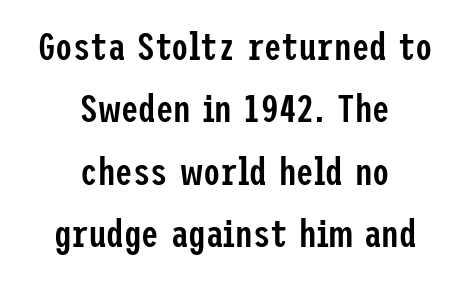
{"serif": "no", "italic": "no", "bold": "semi", "weight": "semibold", "width": "condensed", "stroke_contrast": "low", "x_height": "medium", "underline": "no", "align": "center", "line_spacing": "normal", "line_spacing_ratio": 1.6, "letter_spacing": "normal", "letter_spacing_em": 0.0, "glyph_px": 39}
